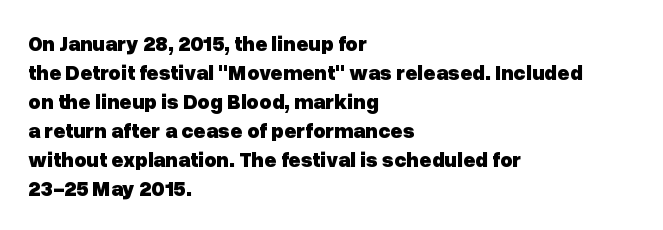
{"italic": "no", "bold": "yes", "underline": "no", "align": "left", "line_spacing": "normal", "line_spacing_ratio": 1.38, "letter_spacing": "normal", "letter_spacing_em": 0.0, "glyph_px": 21}
